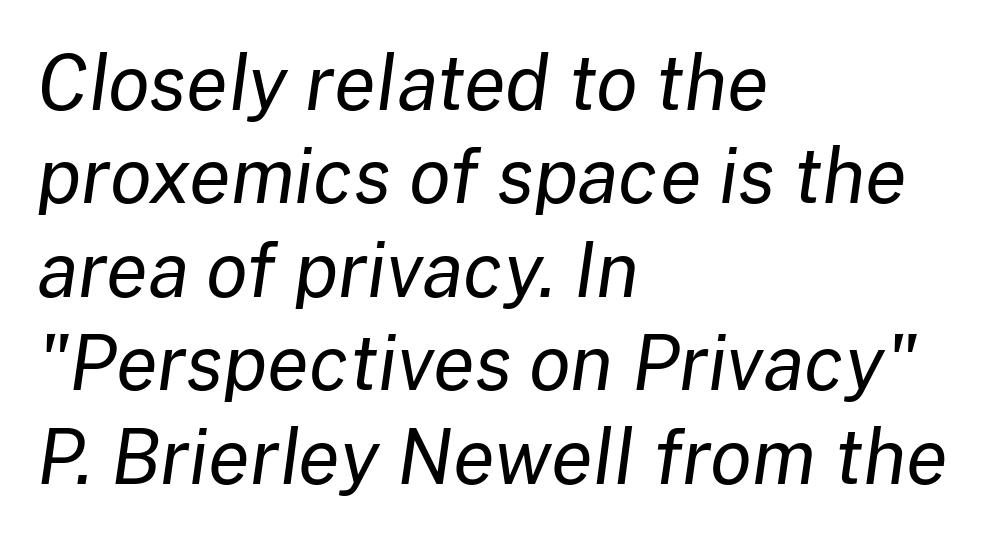
Q: Is the text bold? A: No.
Q: Is the text italic (slanted)? A: Yes, it leans right by about 8 degrees.
Q: Is the text underlined? A: No.
Q: How is the paragraph aligned? A: Left-aligned.
Q: Is the spacing between letters normal or unusually wide? A: Normal.
Q: Width (condensed, normal, or wide)? A: Normal.
Q: Stroke contrast? A: Low.
Q: x-height? A: Medium.
Q: Monospaced? A: No.
